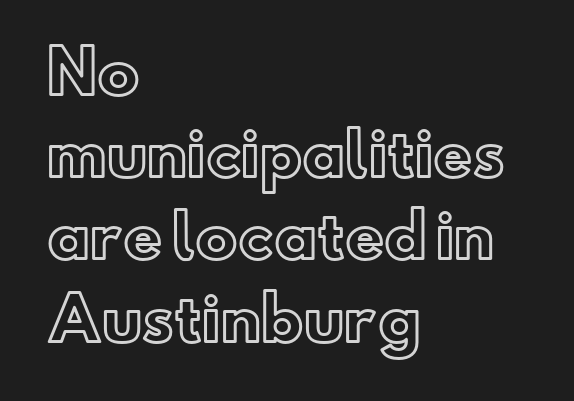
Tracking value appears to be zero — textbook default spacing. The block of text has a typical density, with ordinary space between rows. The passage shown is typed in a proportional face where columns would drift. A bare baseline throughout the passage. Where is the straight margin? On the left.
